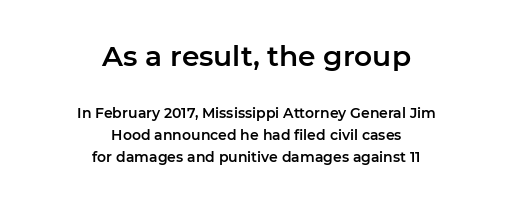
One glance says typical: line gaps are just what's usual. The letters advance in unequal steps, a hallmark of proportional type. Look at the bottom of the vertical strokes: they stop flat, with no serifs. The gaps between neighbouring characters are ordinary and unremarkable. The strip under each line holds only bare page.
